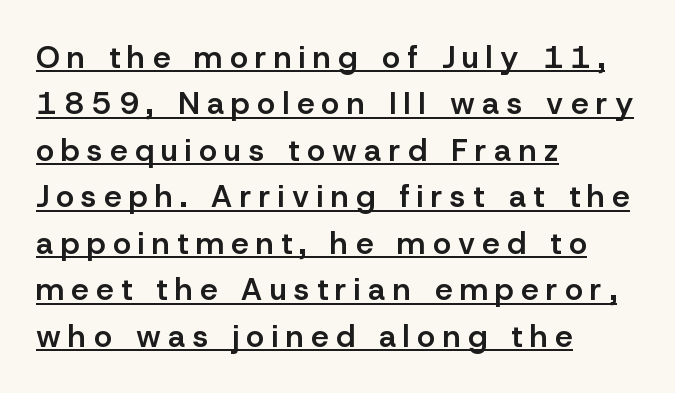
Q: Is the text bold? A: Semi-bold.
Q: Is the text italic (slanted)? A: No, it is upright.
Q: Is the typeface a serif or a sans-serif typeface? A: Sans-serif.
Q: Is the text underlined? A: Yes.
Q: How is the paragraph aligned? A: Left-aligned.
Q: Is the spacing between letters normal or unusually wide? A: Unusually wide.
Q: Is the spacing between lines tight, normal or loose? A: Normal.
Q: Width (condensed, normal, or wide)? A: Normal.
Q: Stroke contrast? A: Low.
Q: x-height? A: Medium.
Q: Monospaced? A: No.
